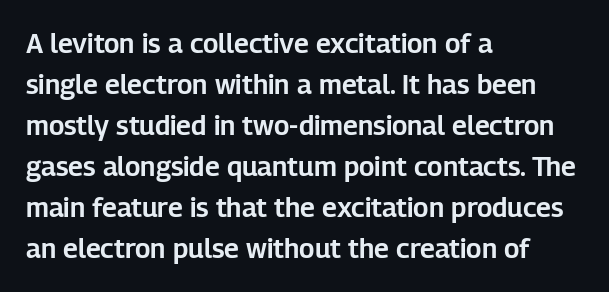
Q: Is the text italic (slanted)? A: No, it is upright.
Q: Is the text underlined? A: No.
Q: How is the paragraph aligned? A: Left-aligned.
Q: Is the spacing between letters normal or unusually wide? A: Normal.
Q: Is the spacing between lines tight, normal or loose? A: Normal.
